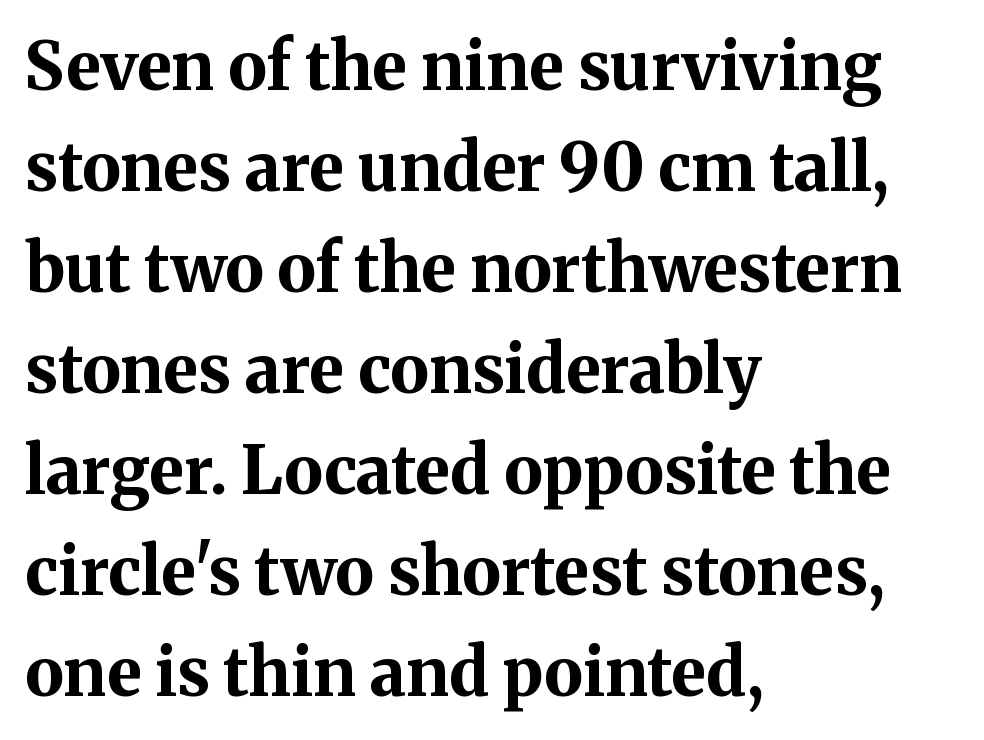
Q: Is the text bold? A: Yes.
Q: Is the text italic (slanted)? A: No, it is upright.
Q: Is the typeface a serif or a sans-serif typeface? A: Serif.
Q: Is the text underlined? A: No.
Q: How is the paragraph aligned? A: Left-aligned.
Q: Is the spacing between letters normal or unusually wide? A: Normal.
Q: Is the spacing between lines tight, normal or loose? A: Normal.
Q: Width (condensed, normal, or wide)? A: Normal.
Q: Stroke contrast? A: Medium.
Q: x-height? A: Medium.
Q: Monospaced? A: No.
